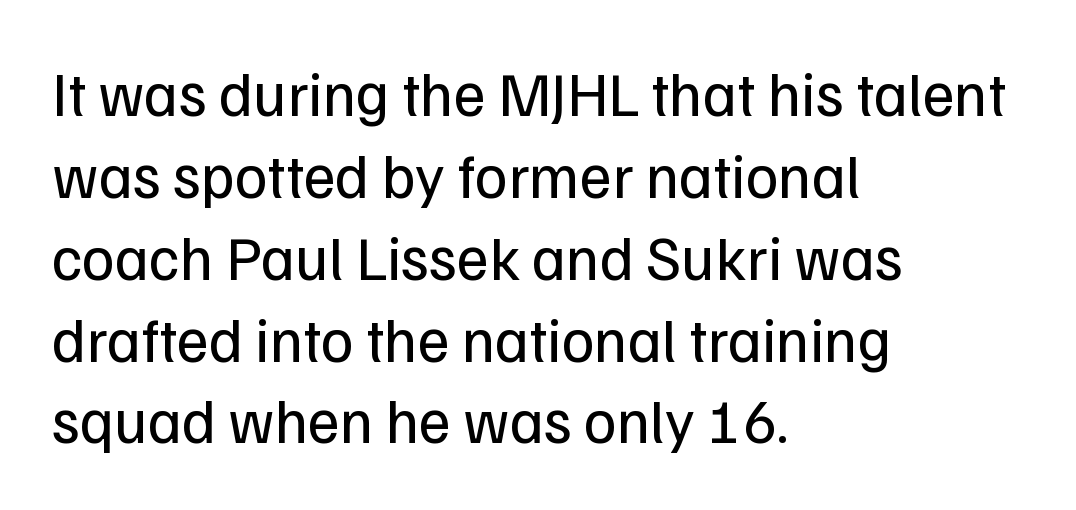
{"serif": "no", "italic": "no", "bold": "no", "weight": "regular", "width": "normal", "stroke_contrast": "low", "x_height": "medium", "monospaced": "no", "underline": "no", "align": "left", "line_spacing": "normal", "line_spacing_ratio": 1.32, "letter_spacing": "normal", "letter_spacing_em": 0.0, "glyph_px": 62}
